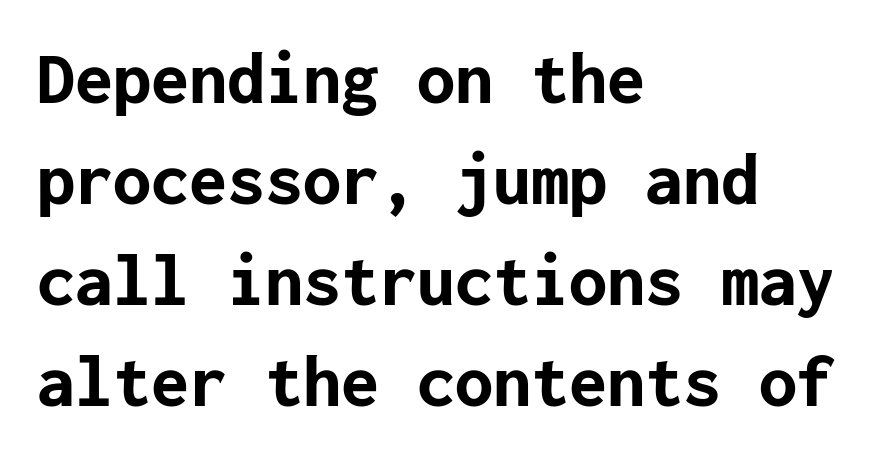
The image shows 76 px bold sans-serif type, upright; set left-aligned, normal line spacing (1.33x), normal letter spacing, not underlined; low stroke contrast and a medium x-height.
